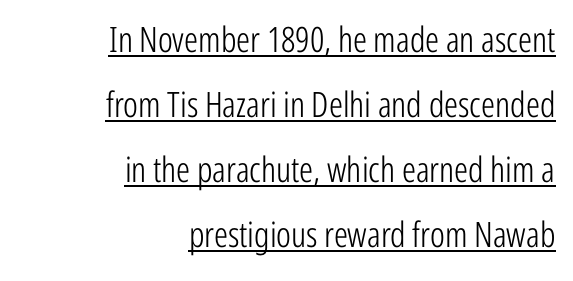
Compared with undecorated copy, this sample adds a rule below the words. The rendering anchors every line to the right-hand side. Typographically, this falls in the sans-serif category. Short note: letters normally spaced.
